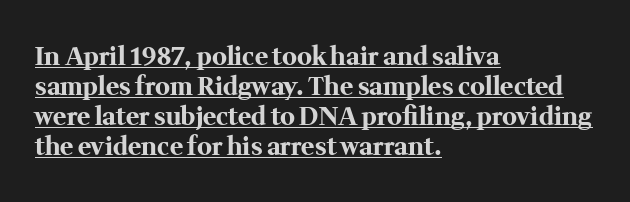
{"italic": "no", "bold": "yes", "underline": "yes", "align": "left", "line_spacing_ratio": 1.2, "letter_spacing": "normal", "letter_spacing_em": 0.0, "glyph_px": 25}
